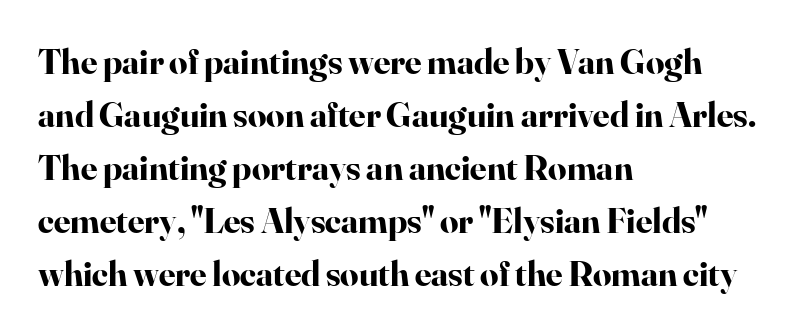
Q: Is the text bold? A: Yes.
Q: Is the text italic (slanted)? A: No, it is upright.
Q: Is the typeface a serif or a sans-serif typeface? A: Serif.
Q: Is the text underlined? A: No.
Q: How is the paragraph aligned? A: Left-aligned.
Q: Is the spacing between letters normal or unusually wide? A: Normal.
Q: Is the spacing between lines tight, normal or loose? A: Normal.
Q: Width (condensed, normal, or wide)? A: Normal.
Q: Stroke contrast? A: High.
Q: x-height? A: Small.
Q: Monospaced? A: No.
